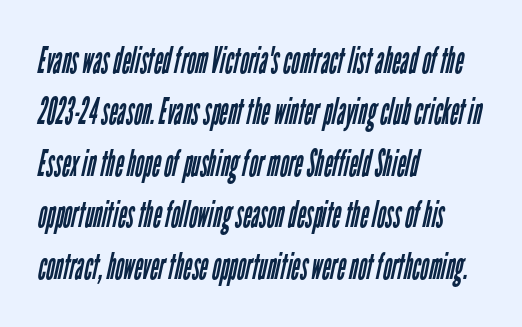
You can tell from the bare stems that sans-serif type was used. Lines of text with bare space underneath. Does the leading feel generous? No, just average. In CSS terms this would be text-align: left. Each stroke keeps to a modest, everyday thickness or less. Here the designer chose a conventional face with non-uniform glyph widths.
